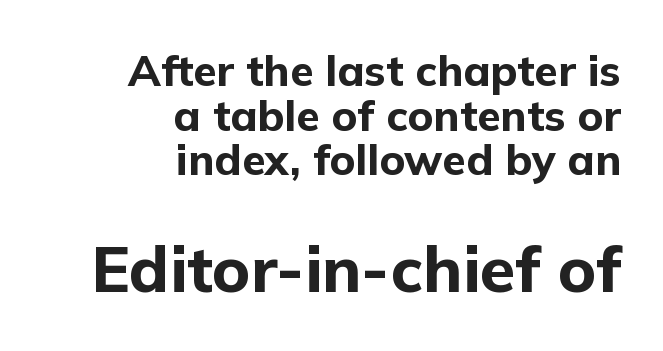
The type is set solid horizontally, with unmodified tracking. Which margin do the lines hug? The right one — the left edge is uneven. Set as a true bold cut, around the 700 mark. Look at the glyph heights: the lower group is clearly the bigger setting.
